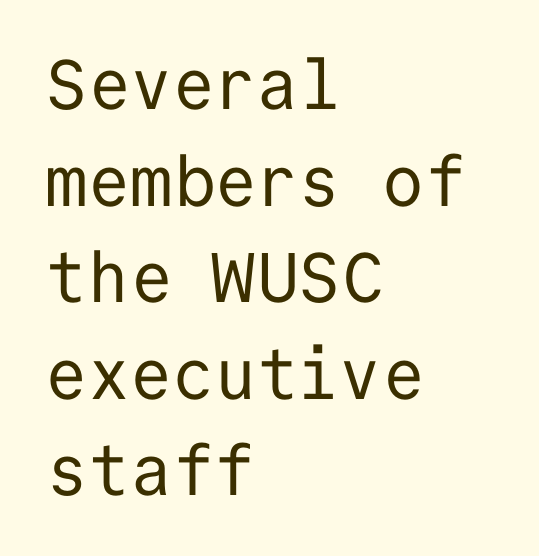
Q: Is the text bold? A: No.
Q: Is the text italic (slanted)? A: No, it is upright.
Q: Is the typeface a serif or a sans-serif typeface? A: Sans-serif.
Q: Is the text underlined? A: No.
Q: How is the paragraph aligned? A: Left-aligned.
Q: Is the spacing between letters normal or unusually wide? A: Normal.
Q: Is the spacing between lines tight, normal or loose? A: Normal.
Q: Width (condensed, normal, or wide)? A: Normal.
Q: Stroke contrast? A: Low.
Q: x-height? A: Medium.
Q: Monospaced? A: Yes.
